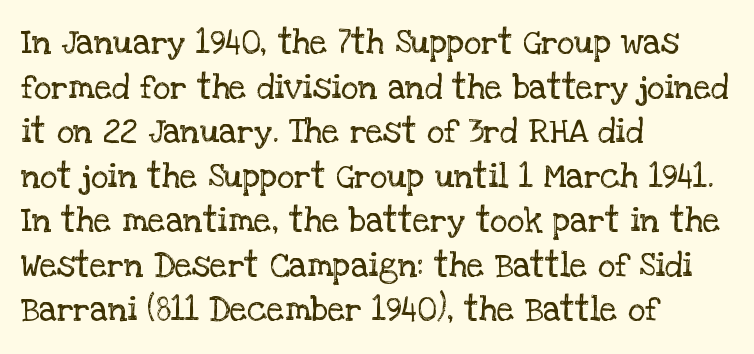
The image shows 34 px regular-weight serif type, upright; set left-aligned, normal line spacing (1.31x), normal letter spacing, not underlined; low stroke contrast and a large x-height.
